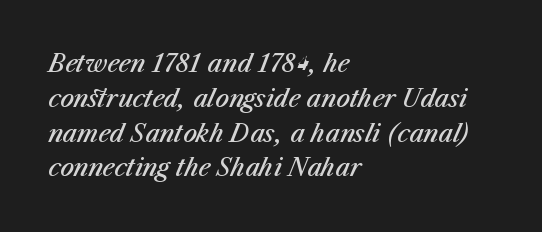
{"italic": "yes", "lean": "right", "slant_degrees": 23, "bold": "semi", "underline": "no", "align": "left", "line_spacing": "normal", "line_spacing_ratio": 1.45, "letter_spacing": "normal", "letter_spacing_em": 0.0, "glyph_px": 24}
